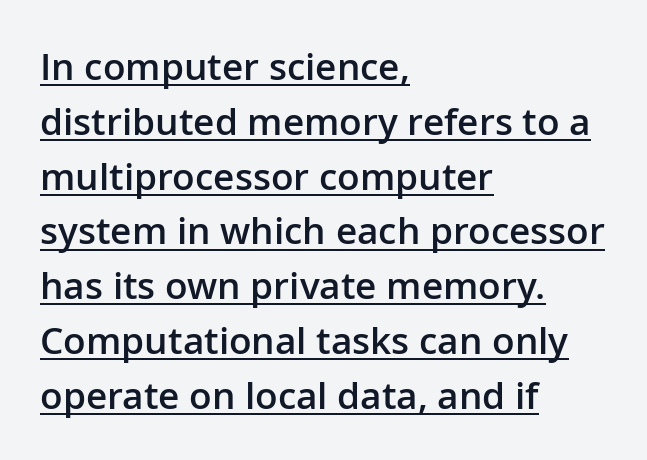
The string is rendered with underlining switched on. Ascenders rise straight up at ninety degrees. The designer went with a sans here, leaving each stem footless. Reading down the block, your eye returns to a fixed left position each line. Regarding leading, the lines here are spaced in the standard way.
